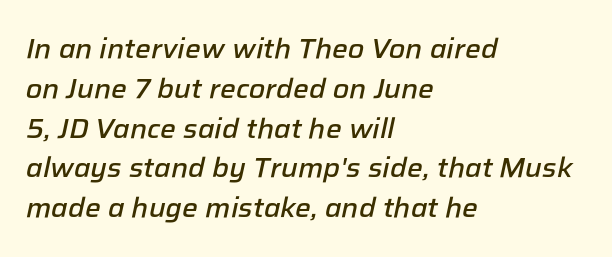
{"italic": "yes", "lean": "right", "slant_degrees": 12, "bold": "semi", "weight": "semibold", "width": "normal", "stroke_contrast": "low", "x_height": "medium", "monospaced": "no", "underline": "no", "align": "left", "line_spacing": "normal", "line_spacing_ratio": 1.42, "letter_spacing": "normal", "letter_spacing_em": 0.0, "glyph_px": 28}
